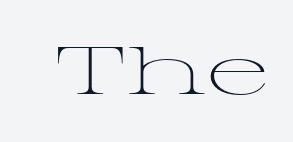
{"serif": "yes", "italic": "no", "bold": "no", "weight": "light", "width": "wide", "stroke_contrast": "medium", "x_height": "medium", "monospaced": "no", "underline": "no", "letter_spacing": "normal", "letter_spacing_em": 0.0, "glyph_px": 67}
